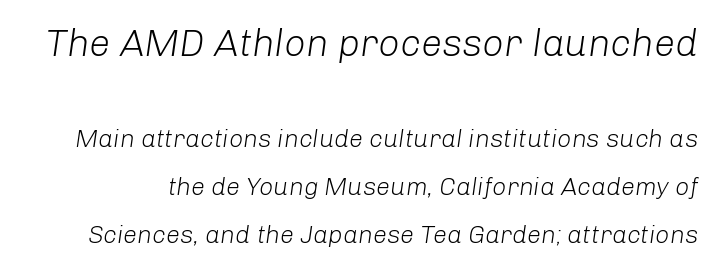
{"italic": "yes", "lean": "right", "slant_degrees": 8, "bold": "no", "weight": "light", "width": "normal", "stroke_contrast": "low", "x_height": "medium", "monospaced": "no", "underline": "no", "line_spacing": "loose", "line_spacing_ratio": 1.92, "letter_spacing": "normal", "letter_spacing_em": 0.0, "larger_block": "first", "size_ratio": 1.52, "glyph_px": 38}
